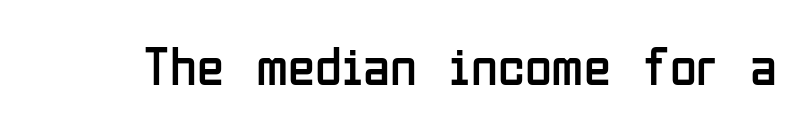
The image shows 55 px regular-weight, condensed sans-serif type, upright; set normal letter spacing, not underlined; low stroke contrast and a medium x-height.
